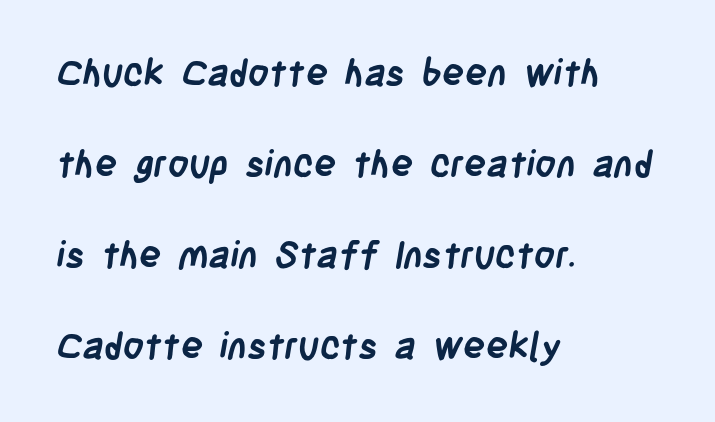
{"serif": "no", "bold": "yes", "weight": "semibold", "width": "condensed", "stroke_contrast": "low", "x_height": "large", "monospaced": "no", "underline": "no", "align": "left", "line_spacing": "loose", "line_spacing_ratio": 2.46, "letter_spacing": "normal", "letter_spacing_em": 0.0, "glyph_px": 37}
